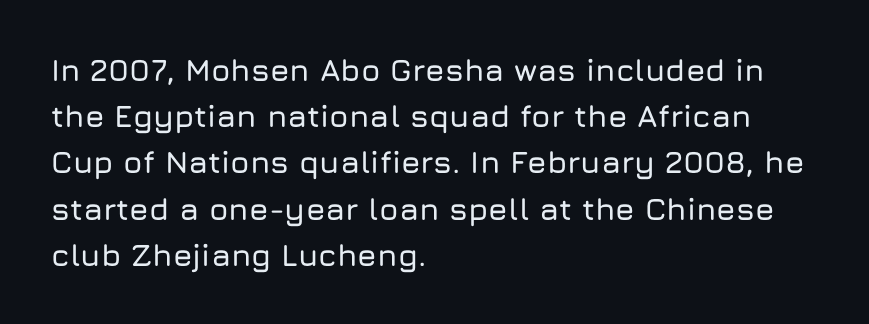
The image shows 31 px sans-serif type, upright; set left-aligned, normal line spacing (1.49x), normal letter spacing, not underlined; low stroke contrast and a medium x-height.
